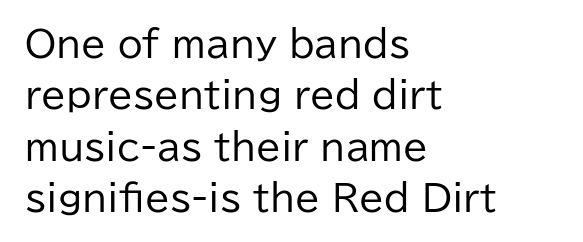
Nope, no serifs anywhere on these letters. Between one letter and the next there's only the usual sliver of space. Unlike italic type, these characters show no tilt at all. The designer left line spacing at the default. The lines in this sample share a left origin and differ only in where they stop.
